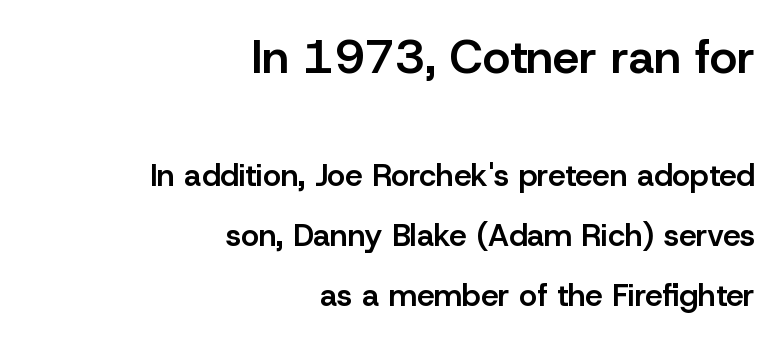
{"serif": "no", "italic": "no", "bold": "semi", "weight": "semibold", "width": "normal", "stroke_contrast": "low", "x_height": "medium", "monospaced": "no", "underline": "no", "align": "right", "line_spacing": "loose", "line_spacing_ratio": 1.94, "letter_spacing": "normal", "letter_spacing_em": 0.0, "larger_block": "first", "size_ratio": 1.52, "glyph_px": 47}
